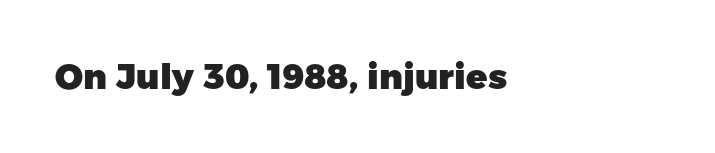
The image shows 35 px heavy sans-serif type, upright; set left-aligned, normal letter spacing, not underlined; low stroke contrast and a medium x-height.
